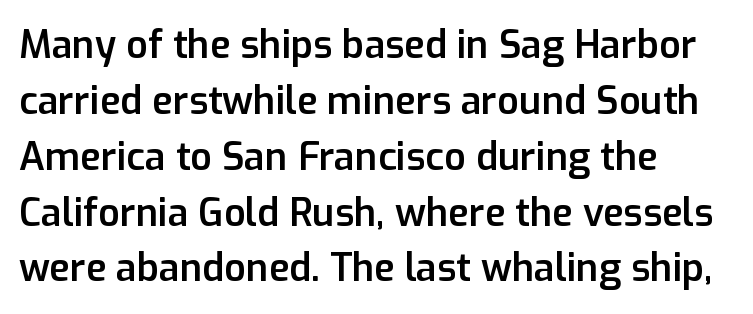
Q: Is the text bold? A: Semi-bold.
Q: Is the text italic (slanted)? A: No, it is upright.
Q: Is the typeface a serif or a sans-serif typeface? A: Sans-serif.
Q: Is the text underlined? A: No.
Q: How is the paragraph aligned? A: Left-aligned.
Q: Is the spacing between letters normal or unusually wide? A: Normal.
Q: Is the spacing between lines tight, normal or loose? A: Normal.
Q: Width (condensed, normal, or wide)? A: Normal.
Q: Stroke contrast? A: Low.
Q: x-height? A: Medium.
Q: Monospaced? A: No.
